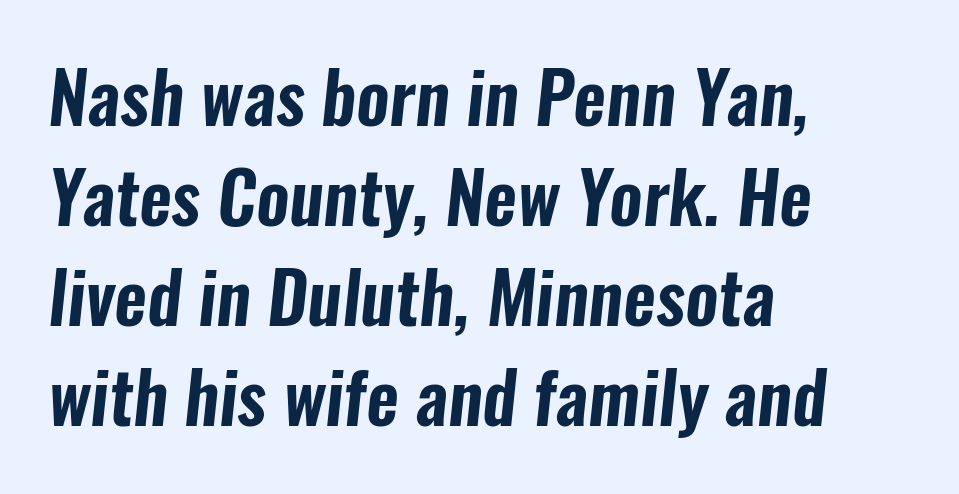
{"serif": "no", "width": "condensed", "stroke_contrast": "low", "x_height": "medium", "monospaced": "no", "underline": "no", "align": "left", "line_spacing": "normal", "line_spacing_ratio": 1.41, "letter_spacing": "normal", "letter_spacing_em": 0.0, "glyph_px": 71}
